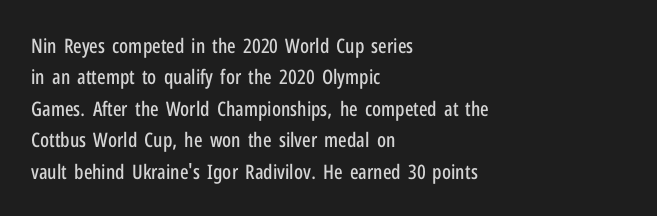
The image shows 20 px text type, upright; set left-aligned, normal line spacing (1.57x), normal letter spacing, not underlined.
